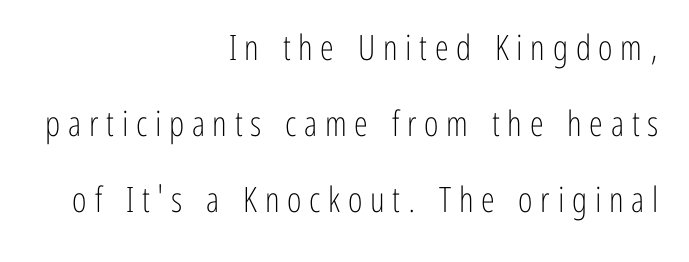
{"serif": "no", "italic": "no", "bold": "no", "weight": "light", "width": "condensed", "stroke_contrast": "low", "x_height": "medium", "monospaced": "no", "underline": "no", "align": "right", "line_spacing": "loose", "line_spacing_ratio": 2.17, "letter_spacing": "wide", "letter_spacing_em": 0.22, "glyph_px": 35}
